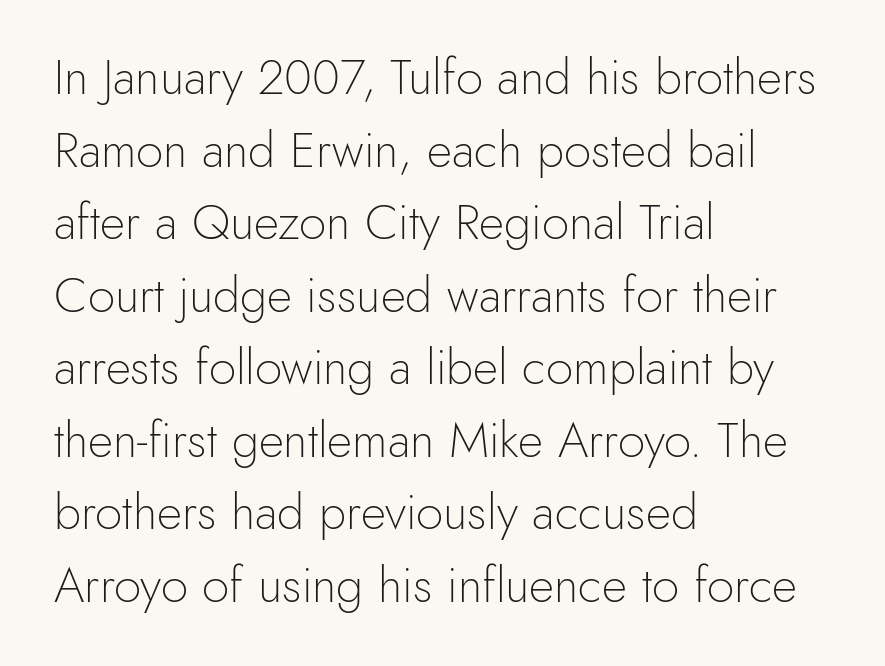
The cut favours lightness, reaching ordinary text weight at its darkest. This sample uses plain, unmodified letter spacing. Is there much room between lines? A standard amount, neither cramped nor airy. Left-aligned paragraph, ragged on the right.
